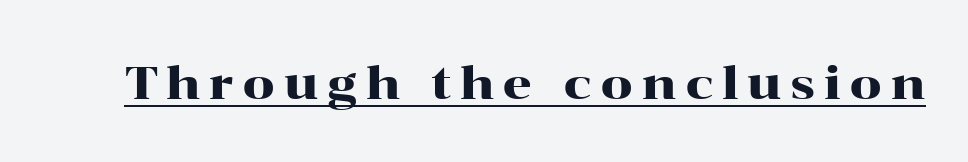
The image shows 46 px wide serif type, upright; set underlined; high stroke contrast and a medium x-height.
